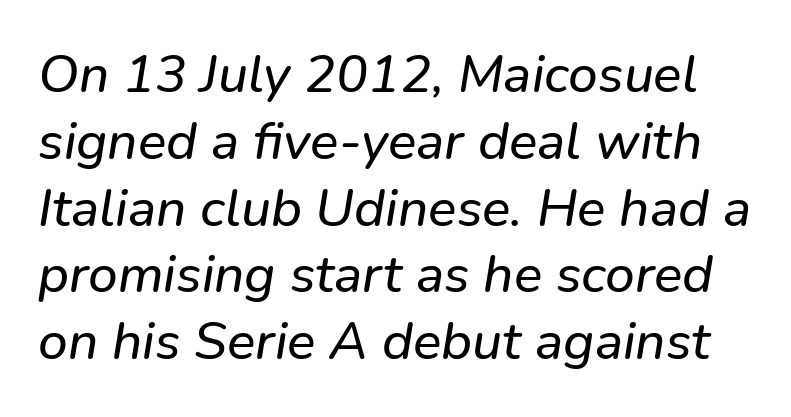
The image shows 53 px sans-serif type; set normal line spacing (1.26x), normal letter spacing, not underlined; low stroke contrast and a medium x-height.
